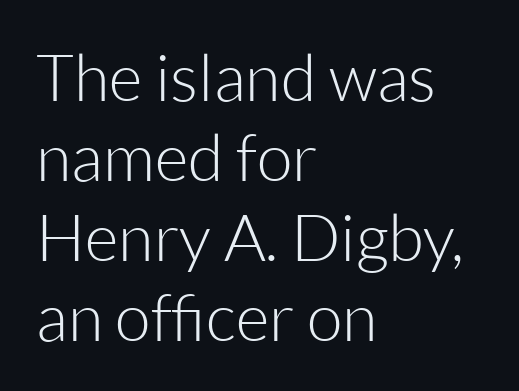
The gaps between neighbouring characters are ordinary and unremarkable. Letterform terminals end flat and unadorned throughout the passage. Varying glyph widths throughout — classic text-font behaviour. The characters are drawn with everyday or finer stroke widths.
